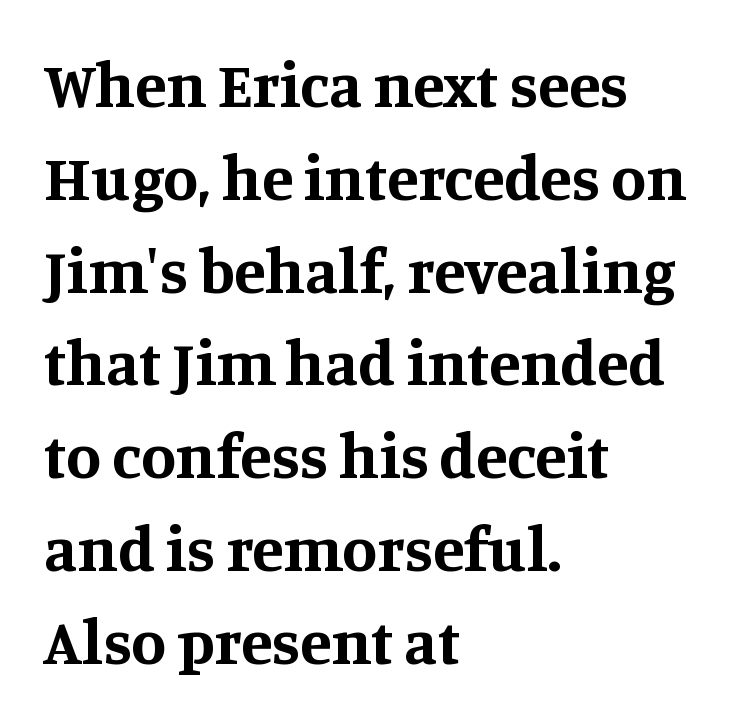
{"serif": "yes", "italic": "no", "bold": "yes", "weight": "bold", "width": "normal", "stroke_contrast": "medium", "x_height": "large", "monospaced": "no", "underline": "no", "align": "left", "line_spacing": "normal", "line_spacing_ratio": 1.45, "letter_spacing": "normal", "letter_spacing_em": 0.0, "glyph_px": 64}
